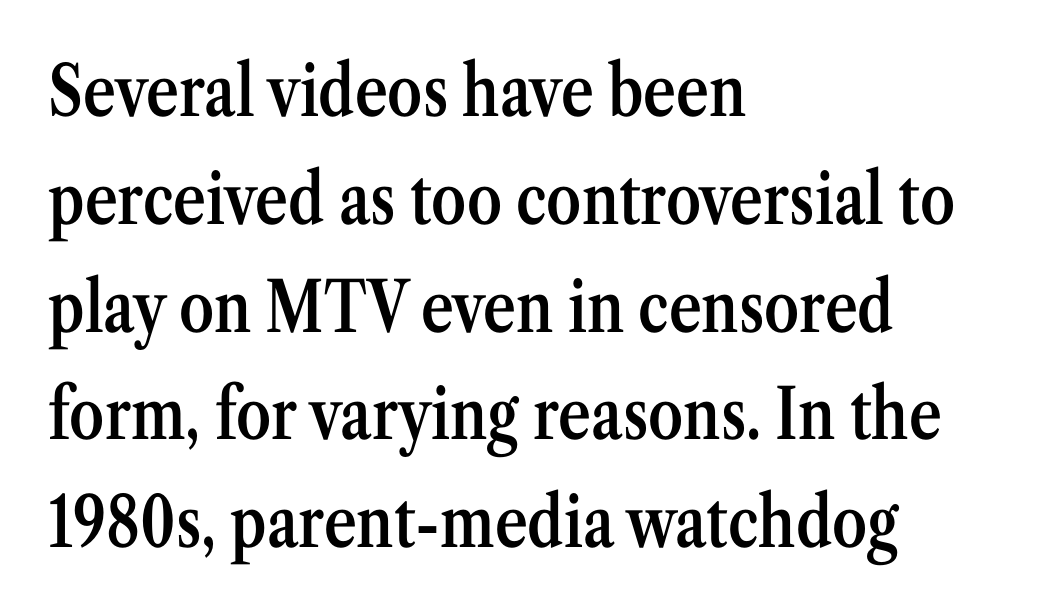
Every row of glyphs begins at an identical x-position on the left. Old-style or modern, the face here clearly has serifs. The passage shown is typed in a proportional face where columns would drift. Style check: upright.
